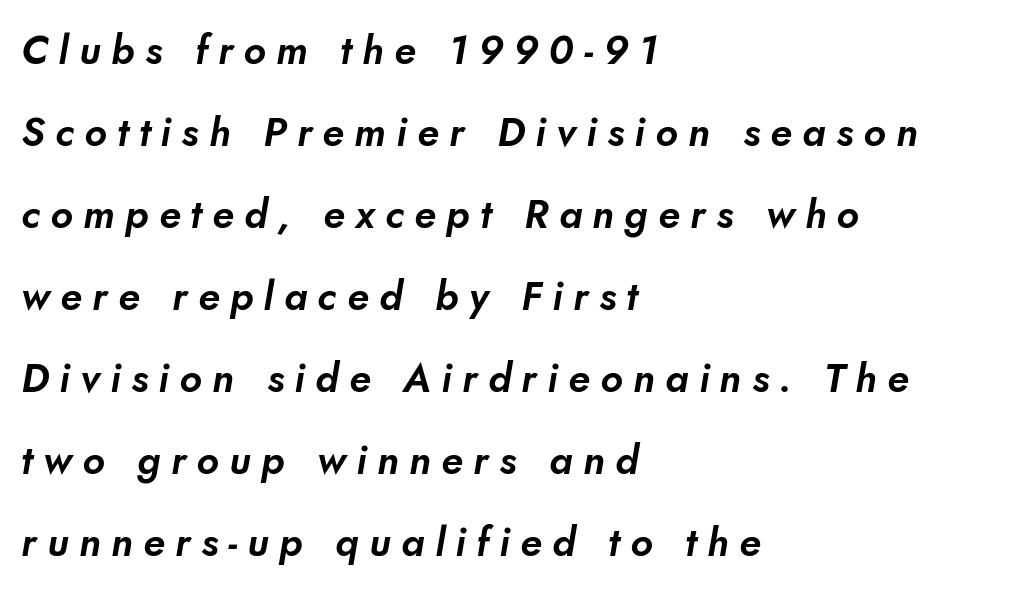
The image shows 40 px sans-serif type; set left-aligned, loose line spacing (2.05x), unusually wide letter spacing (+0.26 em), not underlined; low stroke contrast and a small x-height.
